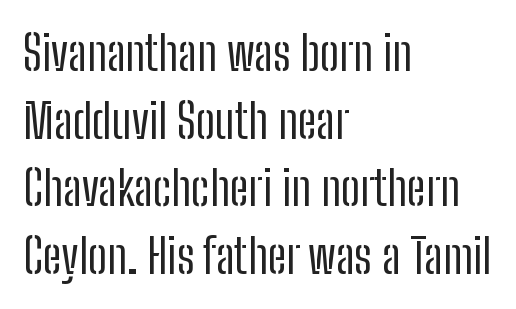
Q: Is the text bold? A: No.
Q: Is the text italic (slanted)? A: No, it is upright.
Q: Is the typeface a serif or a sans-serif typeface? A: Sans-serif.
Q: Is the text underlined? A: No.
Q: How is the paragraph aligned? A: Left-aligned.
Q: Is the spacing between letters normal or unusually wide? A: Normal.
Q: Is the spacing between lines tight, normal or loose? A: Normal.
Q: Width (condensed, normal, or wide)? A: Condensed.
Q: Stroke contrast? A: Low.
Q: x-height? A: Medium.
Q: Monospaced? A: No.
